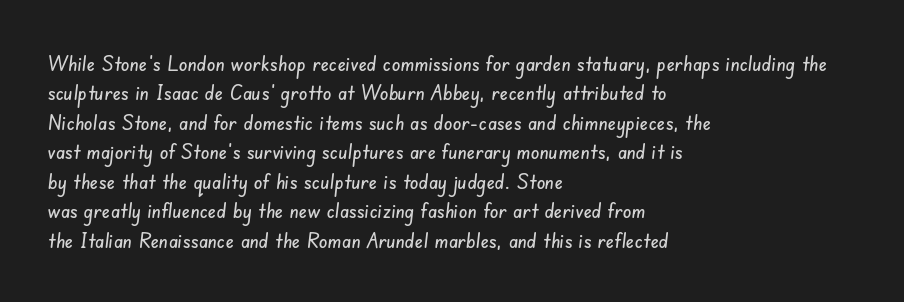
Q: Is the text underlined? A: No.
Q: How is the paragraph aligned? A: Left-aligned.
Q: Is the spacing between letters normal or unusually wide? A: Normal.
Q: Is the spacing between lines tight, normal or loose? A: Normal.
